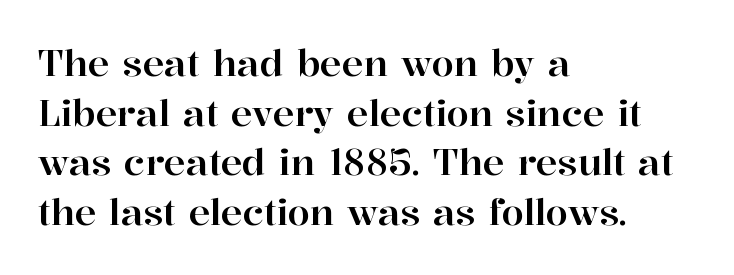
Q: Is the text italic (slanted)? A: No, it is upright.
Q: Is the typeface a serif or a sans-serif typeface? A: Serif.
Q: Is the text underlined? A: No.
Q: How is the paragraph aligned? A: Left-aligned.
Q: Is the spacing between letters normal or unusually wide? A: Normal.
Q: Is the spacing between lines tight, normal or loose? A: Normal.
Q: Width (condensed, normal, or wide)? A: Normal.
Q: Stroke contrast? A: High.
Q: x-height? A: Medium.
Q: Monospaced? A: No.
